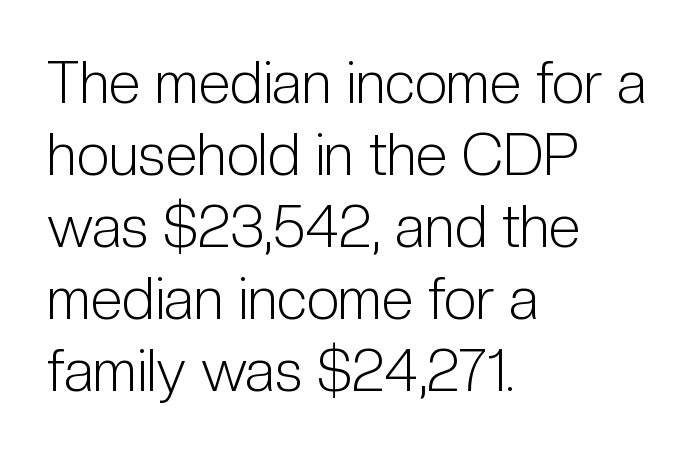
Q: Is the text bold? A: No.
Q: Is the text italic (slanted)? A: No, it is upright.
Q: Is the typeface a serif or a sans-serif typeface? A: Sans-serif.
Q: Is the text underlined? A: No.
Q: How is the paragraph aligned? A: Left-aligned.
Q: Is the spacing between letters normal or unusually wide? A: Normal.
Q: Width (condensed, normal, or wide)? A: Condensed.
Q: Stroke contrast? A: Low.
Q: x-height? A: Medium.
Q: Monospaced? A: No.
